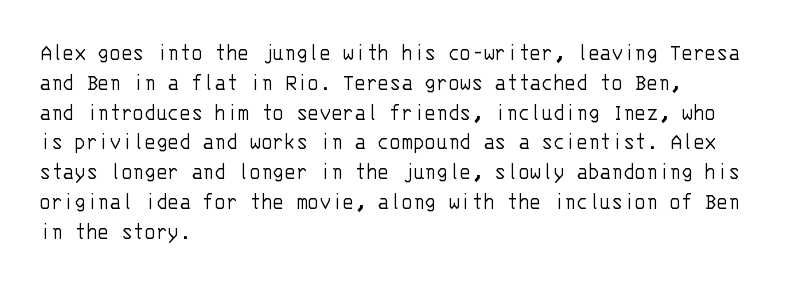
{"italic": "no", "bold": "no", "underline": "no", "align": "left", "line_spacing_ratio": 1.24, "letter_spacing": "normal", "letter_spacing_em": 0.0, "glyph_px": 24}
